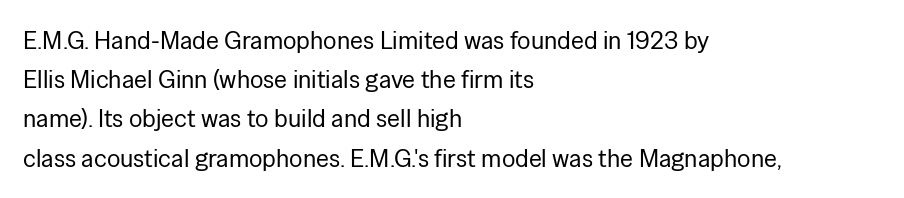
Is this a heavy cut? Hardly; it is regular or lighter. In CSS terms this would be text-align: left. Words appear dense and cohesive because spacing is normal. The gap between lines stays unmarked. Reading down the column, the eye jumps a familiar distance to each next line. This is roman type, the default non-slanted kind.
